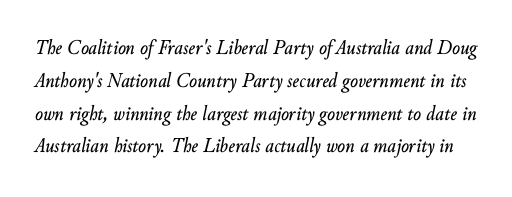
Q: Is the text italic (slanted)? A: Yes, it leans right by about 10 degrees.
Q: Is the text underlined? A: No.
Q: Is the spacing between letters normal or unusually wide? A: Normal.
Q: Is the spacing between lines tight, normal or loose? A: Normal.
